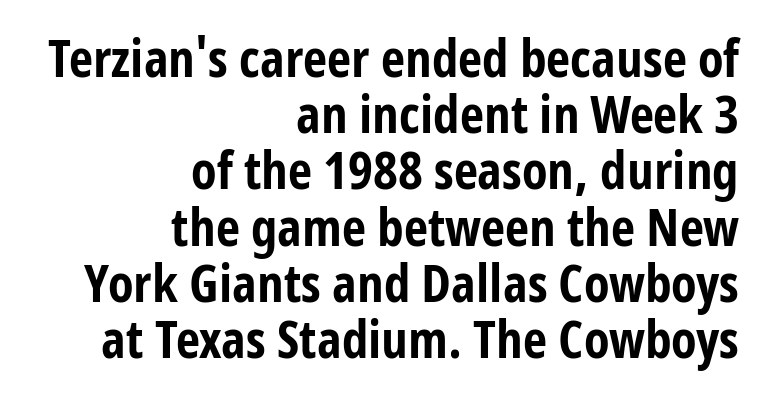
{"serif": "no", "italic": "no", "bold": "yes", "weight": "bold", "width": "condensed", "stroke_contrast": "low", "x_height": "medium", "monospaced": "no", "underline": "no", "align": "right", "line_spacing": "tight", "line_spacing_ratio": 1.06, "letter_spacing": "normal", "letter_spacing_em": 0.0, "glyph_px": 53}
